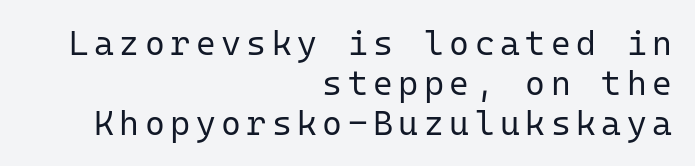
Q: Is the text bold? A: No.
Q: Is the text italic (slanted)? A: No, it is upright.
Q: Is the typeface a serif or a sans-serif typeface? A: Sans-serif.
Q: Is the text underlined? A: No.
Q: How is the paragraph aligned? A: Right-aligned.
Q: Width (condensed, normal, or wide)? A: Normal.
Q: Stroke contrast? A: Low.
Q: x-height? A: Medium.
Q: Monospaced? A: Yes.
